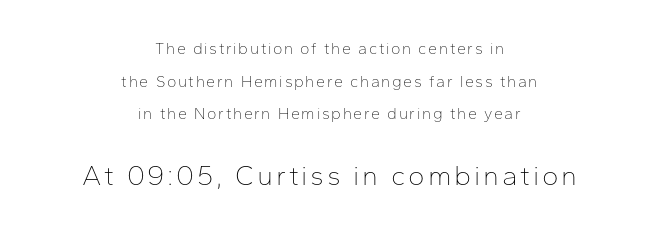
{"serif": "no", "italic": "no", "bold": "no", "weight": "thin", "width": "normal", "stroke_contrast": "low", "x_height": "medium", "monospaced": "no", "underline": "no", "align": "center", "line_spacing": "loose", "line_spacing_ratio": 2.04, "larger_block": "second", "size_ratio": 1.75, "glyph_px": 28}
